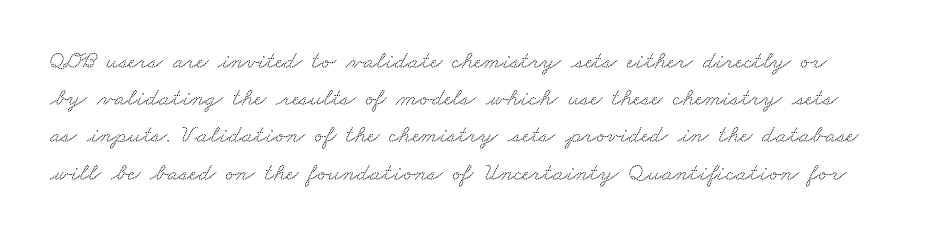
{"underline": "no", "line_spacing": "normal", "line_spacing_ratio": 1.49, "letter_spacing": "normal", "letter_spacing_em": 0.0, "glyph_px": 25}
